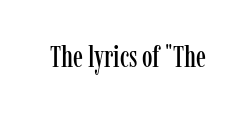
The image shows 30 px condensed serif type, upright; set normal letter spacing, not underlined; low stroke contrast and a medium x-height.
